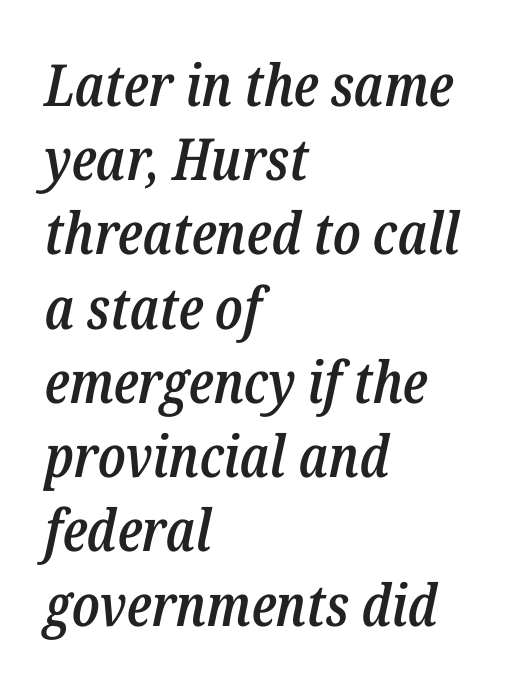
The image shows 58 px semibold, condensed type, italic (leaning right); set left-aligned, normal line spacing (1.28x), normal letter spacing, not underlined; low stroke contrast and a medium x-height.
